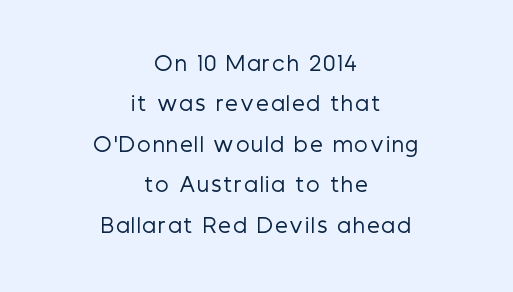
The image shows 20 px text type, upright; set centered, loose line spacing (2.02x), not underlined.
